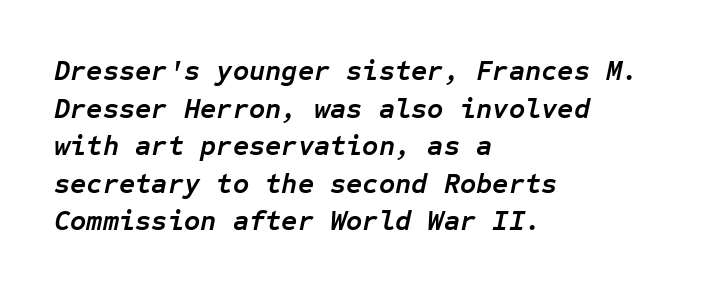
The image shows 28 px semibold type, italic (leaning right), monospaced; set left-aligned, normal line spacing (1.34x), normal letter spacing, not underlined; low stroke contrast and a medium x-height.
